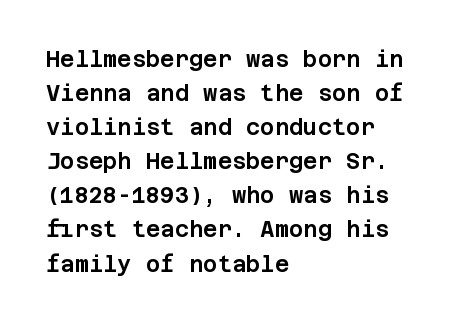
{"italic": "no", "underline": "no", "align": "left", "line_spacing": "normal", "line_spacing_ratio": 1.55, "letter_spacing": "normal", "letter_spacing_em": 0.0, "glyph_px": 22}
